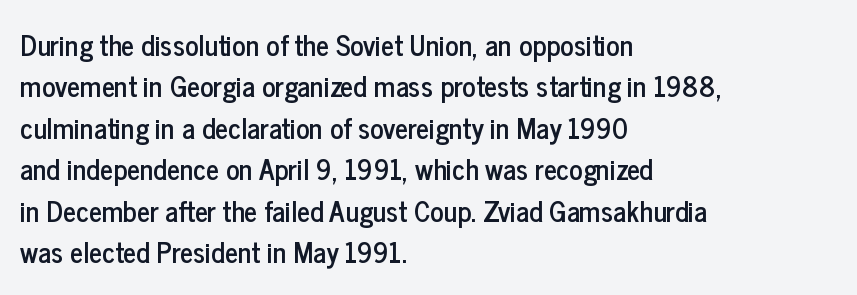
If you measured baseline to baseline, you'd find a middling distance. This is the regular roman posture of the typeface. The strip under each line holds only bare page. The rendering shows plain stroke endings on the letterforms — a sans-serif design. Here the designer chose a conventional face with non-uniform glyph widths. The passage shown has conventional tracking throughout.
